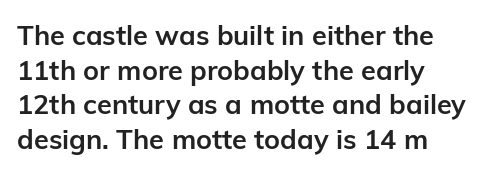
Q: Is the text bold? A: Yes.
Q: Is the text italic (slanted)? A: No, it is upright.
Q: Is the text underlined? A: No.
Q: How is the paragraph aligned? A: Left-aligned.
Q: Is the spacing between letters normal or unusually wide? A: Normal.
Q: Is the spacing between lines tight, normal or loose? A: Normal.
